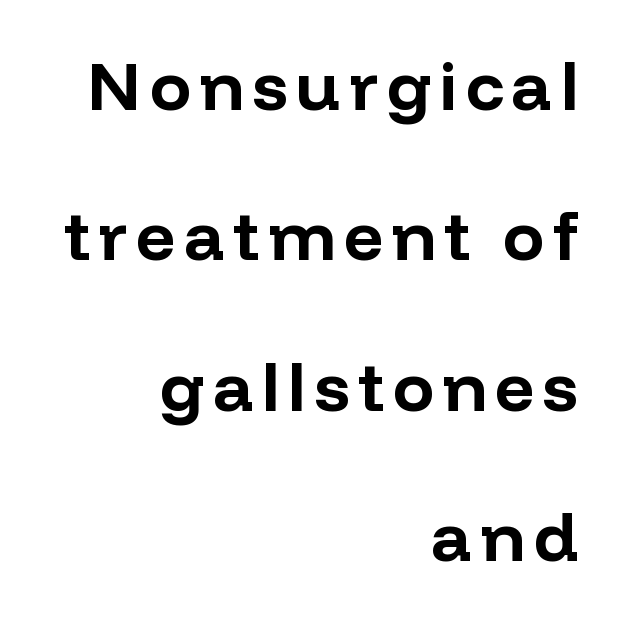
Decoration check: the copy has no underline. Pretty heavy lettering here — definitely bold. A great deal of white space separates one row of letters from the next. The passage shown is typed in a proportional face where columns would drift. Examine the stroke ends and you'll find no serifs.
